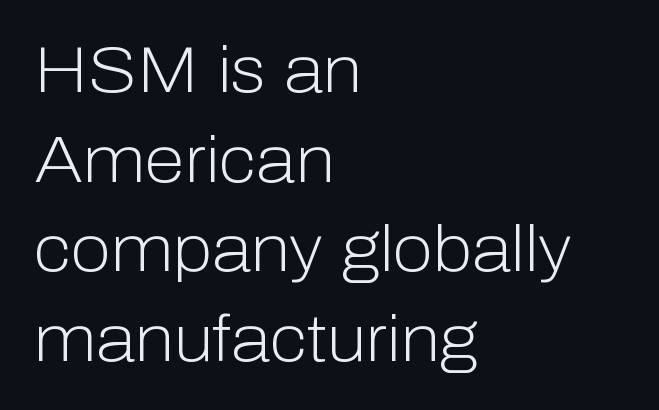
Posture: vertical. The passage is arranged the way most books set body copy — flush left. Standard letterfit; no display-style spreading of the glyphs. Note the varied advance widths — an 'i' is clearly narrower than an 'm'.
